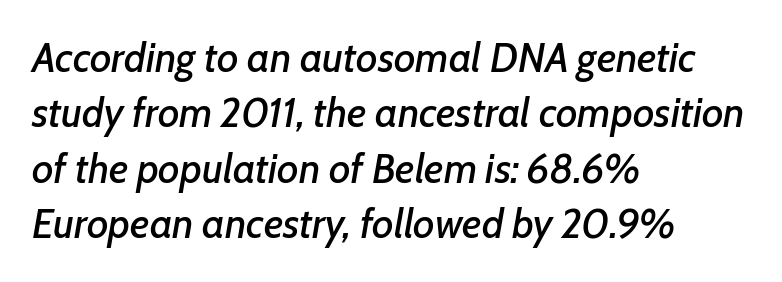
Q: Is the text italic (slanted)? A: Yes, it leans right by about 7 degrees.
Q: Is the text underlined? A: No.
Q: How is the paragraph aligned? A: Left-aligned.
Q: Is the spacing between letters normal or unusually wide? A: Normal.
Q: Is the spacing between lines tight, normal or loose? A: Normal.
Q: Width (condensed, normal, or wide)? A: Normal.
Q: Stroke contrast? A: Low.
Q: x-height? A: Medium.
Q: Monospaced? A: No.
